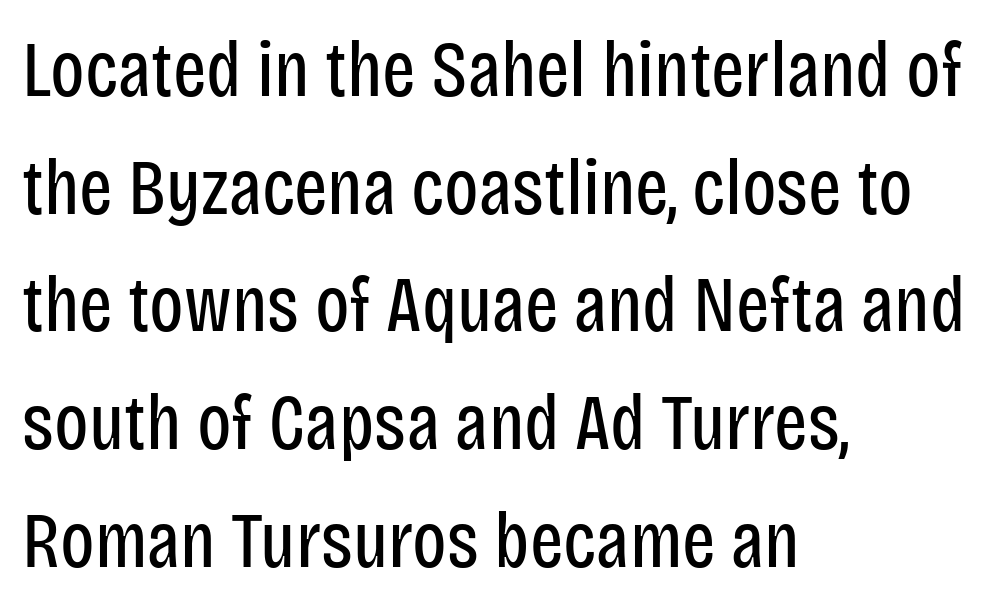
The image shows 79 px regular-weight, condensed sans-serif type, upright; set left-aligned, normal line spacing (1.49x), normal letter spacing, not underlined; low stroke contrast and a large x-height.
